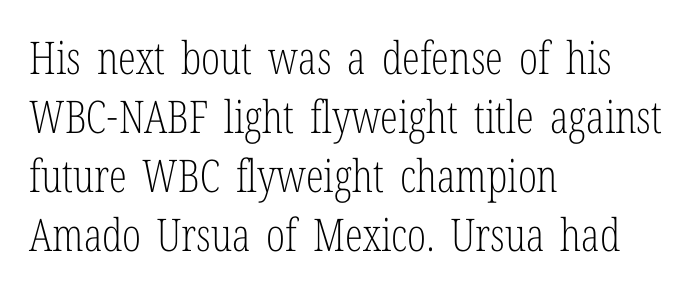
Heaviness? Minimal to ordinary, like unemphasized prose. Letterform terminals end in serifs throughout the passage. This is the regular roman posture of the typeface. Words float on clear page, feet unadorned. One glance says typical: line gaps are just what's usual.
